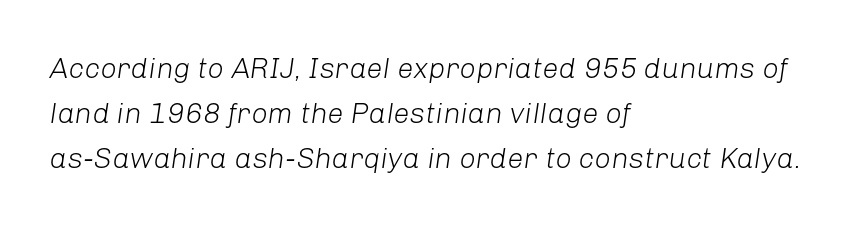
Words float on clear page, feet unadorned. One glance says typical: line gaps are just what's usual. This sample is left-justified, so line endings fall wherever the words run out. Think of a printed novel: that variable character pitch is what you see here.
